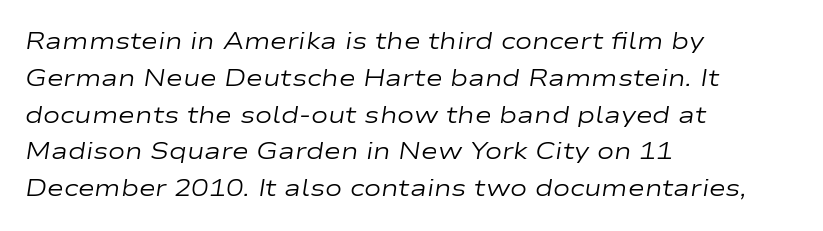
The image shows 23 px text type, italic (leaning right); set left-aligned, normal line spacing (1.6x), normal letter spacing, not underlined.
